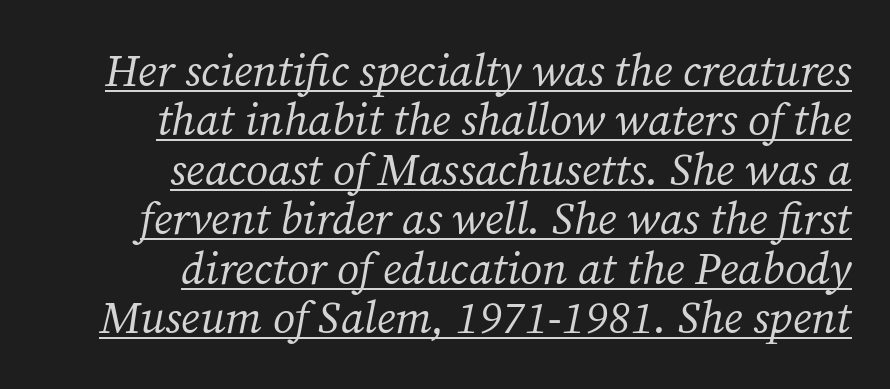
{"serif": "yes", "italic": "yes", "lean": "right", "slant_degrees": 12, "bold": "no", "weight": "regular", "width": "normal", "stroke_contrast": "medium", "x_height": "medium", "monospaced": "no", "underline": "yes", "align": "right", "line_spacing": "tight", "line_spacing_ratio": 1.1, "letter_spacing": "normal", "letter_spacing_em": 0.0, "glyph_px": 45}
